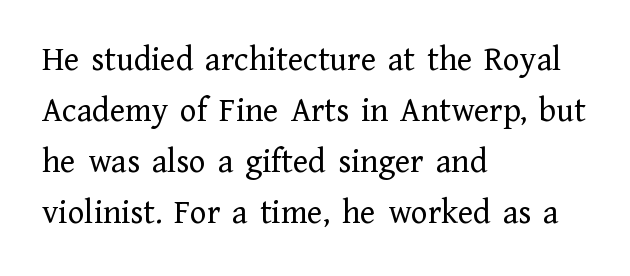
Nobody touched the tracking dial on this one. The lines sit at an ordinary, default distance from one another. Font category for this specimen: serif. Is there any slant? The stems are plumb. Beneath every word, the page is bare.
